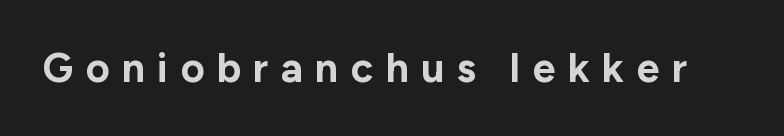
{"serif": "no", "italic": "no", "bold": "yes", "weight": "bold", "width": "normal", "stroke_contrast": "low", "x_height": "medium", "monospaced": "no", "underline": "no", "letter_spacing": "wide", "letter_spacing_em": 0.3, "glyph_px": 41}
